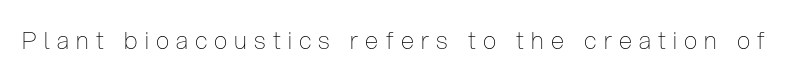
{"italic": "no", "bold": "no", "underline": "no", "letter_spacing": "wide", "letter_spacing_em": 0.3, "glyph_px": 24}
